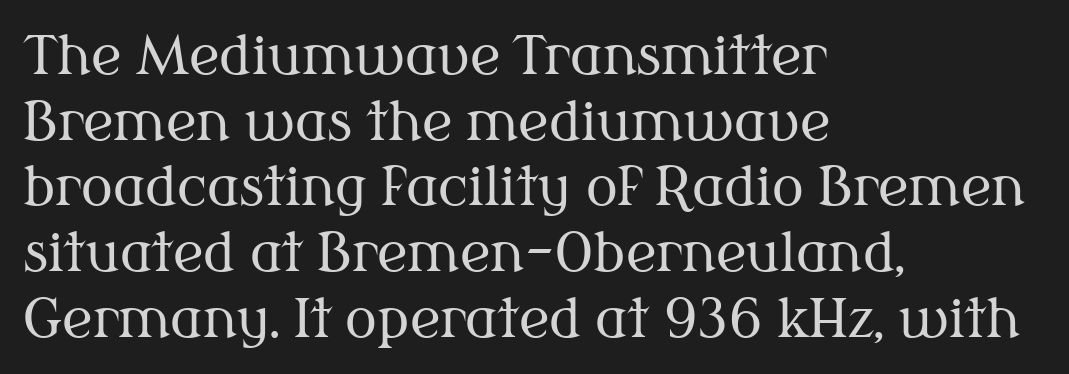
The image shows 53 px regular-weight serif type, upright; set left-aligned, line spacing 1.24x, normal letter spacing, not underlined; medium stroke contrast and a medium x-height.
